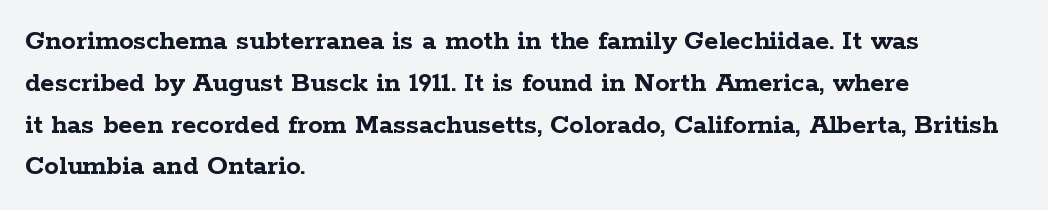
{"serif": "yes", "italic": "no", "bold": "yes", "weight": "semibold", "width": "wide", "stroke_contrast": "low", "x_height": "medium", "monospaced": "no", "underline": "no", "align": "left", "line_spacing": "normal", "line_spacing_ratio": 1.44, "letter_spacing": "normal", "letter_spacing_em": 0.0, "glyph_px": 29}
